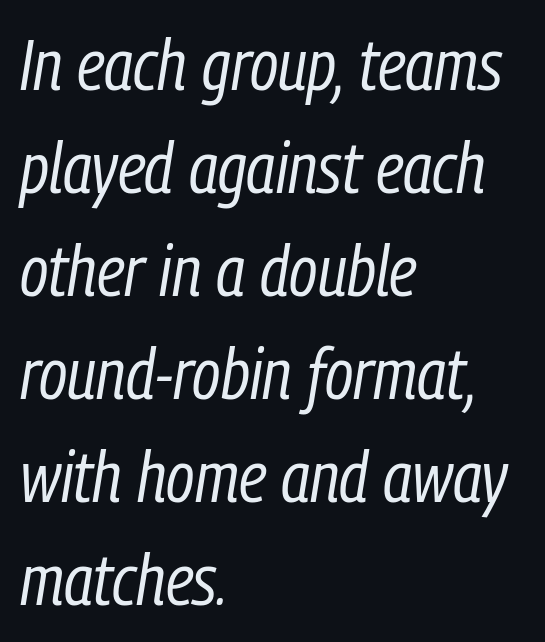
The image shows 72 px regular-weight, condensed type, italic (leaning right); set left-aligned, normal line spacing (1.43x), normal letter spacing, not underlined; low stroke contrast and a medium x-height.
